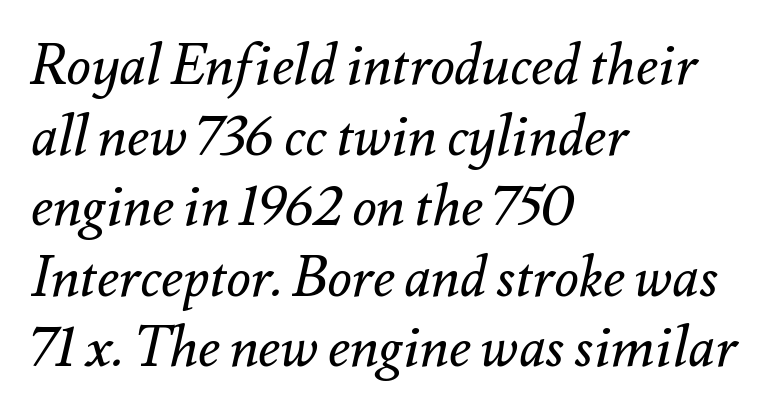
Unmarked baselines from the first word to the last. Vertically, the passage feels balanced, rows spaced as you'd expect. The text carries the slant typical of an italic or oblique font. The letters advance in unequal steps, a hallmark of proportional type. Observe the ordinary spacing: letters are neighbours, not strangers. Casual observation: everything's shoved over to the left.
